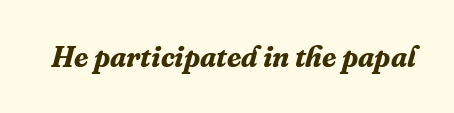
Q: Is the text bold? A: Yes.
Q: Is the text italic (slanted)? A: Yes, it leans right by about 16 degrees.
Q: Is the typeface a serif or a sans-serif typeface? A: Serif.
Q: Is the text underlined? A: No.
Q: Is the spacing between letters normal or unusually wide? A: Normal.
Q: Width (condensed, normal, or wide)? A: Normal.
Q: Stroke contrast? A: Medium.
Q: x-height? A: Medium.
Q: Monospaced? A: No.
